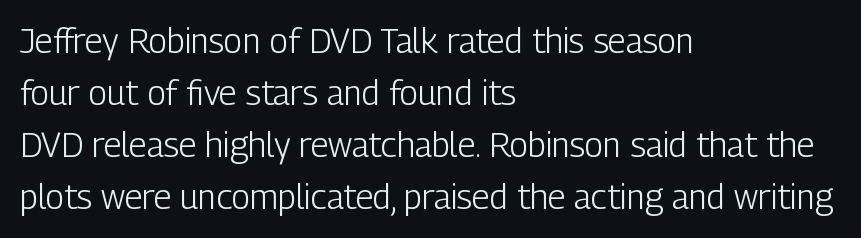
The image shows 34 px light, condensed sans-serif type, upright; set left-aligned, normal line spacing (1.53x), normal letter spacing, not underlined; low stroke contrast and a medium x-height.
